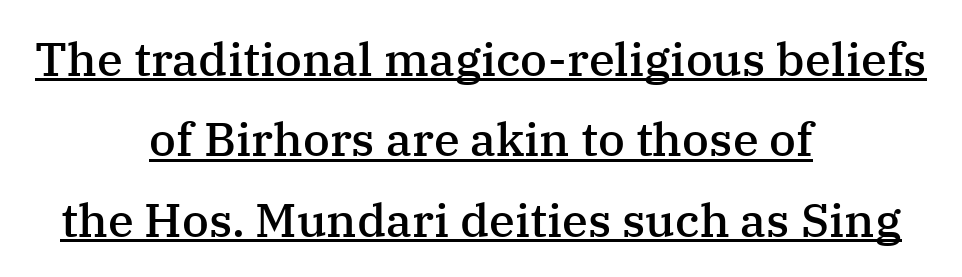
Every word sits above its own underline. A somewhat darkened texture: the type is semibold rather than bold. The rendering uses natural spacing where letterforms have individual widths. The face used here is rendered with its standard letterfit. If you folded the block vertically in half, each line would mirror itself in length.
